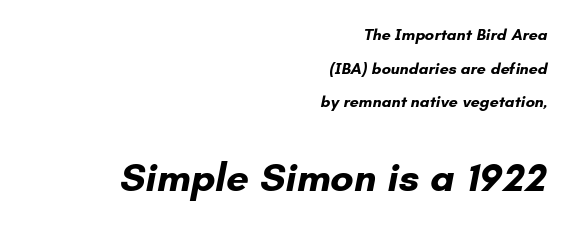
Q: Is the text bold? A: Yes.
Q: Is the typeface a serif or a sans-serif typeface? A: Sans-serif.
Q: Is the text underlined? A: No.
Q: How is the paragraph aligned? A: Right-aligned.
Q: Is the spacing between letters normal or unusually wide? A: Normal.
Q: Is the spacing between lines tight, normal or loose? A: Loose.
Q: Which block of text is set in a larger size, the first (top) or the second (bottom)? A: The second (bottom) one.
Q: Width (condensed, normal, or wide)? A: Normal.
Q: Stroke contrast? A: Low.
Q: x-height? A: Small.
Q: Monospaced? A: No.
